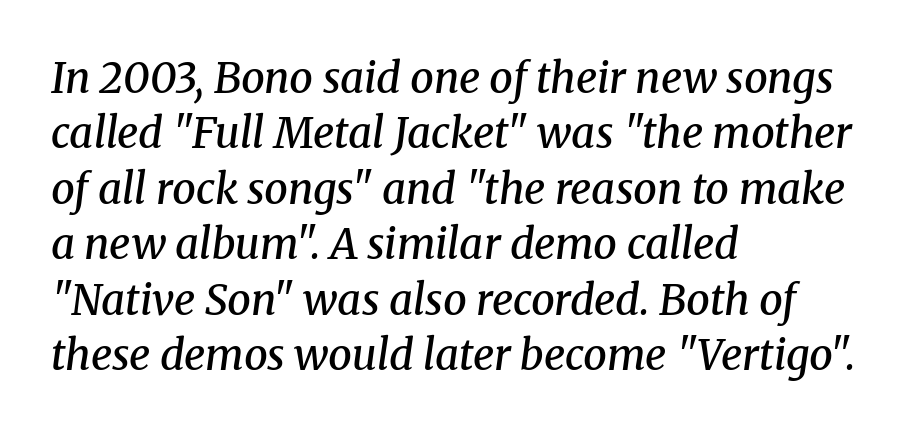
The image shows 42 px semibold serif type, italic (leaning right); set left-aligned, normal line spacing (1.32x), normal letter spacing, not underlined; medium stroke contrast and a medium x-height.
